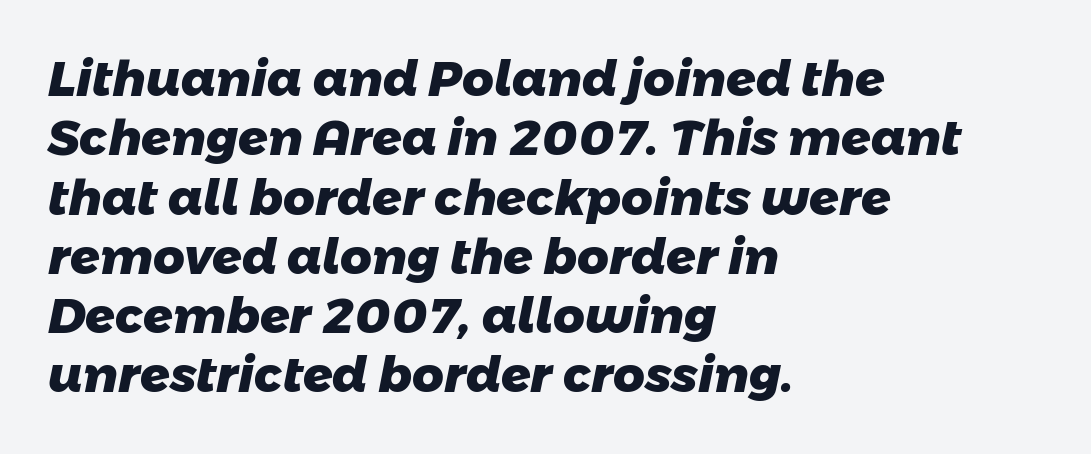
Proportional: the letters do not fall into vertical columns. The face used here is rendered with its standard letterfit. Note: no serifs on the glyphs. Teacher's note: observe the even left margin — that is flush-left alignment. No word sits above an underline.
